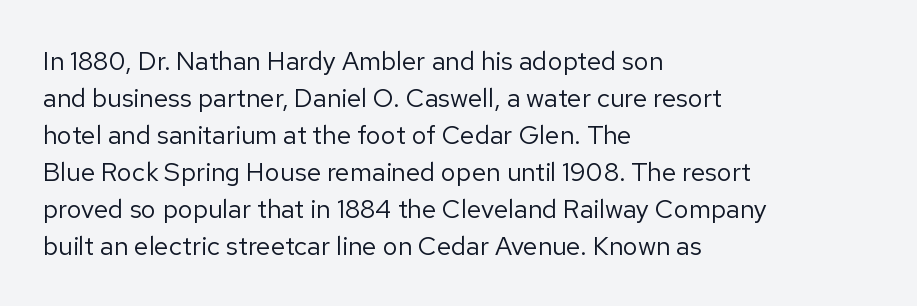
{"italic": "no", "bold": "no", "underline": "no", "align": "left", "line_spacing": "normal", "line_spacing_ratio": 1.42, "letter_spacing": "normal", "letter_spacing_em": 0.0, "glyph_px": 26}
